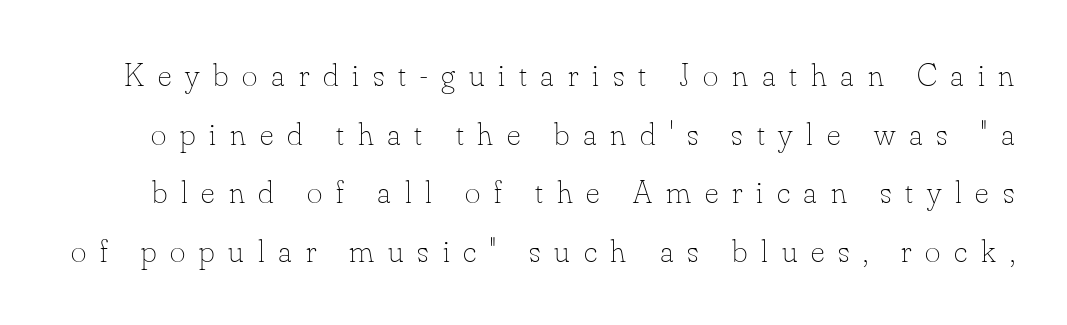
Q: Is the text bold? A: No.
Q: Is the text italic (slanted)? A: No, it is upright.
Q: Is the text underlined? A: No.
Q: Is the spacing between letters normal or unusually wide? A: Unusually wide.
Q: Width (condensed, normal, or wide)? A: Normal.
Q: Stroke contrast? A: Low.
Q: x-height? A: Small.
Q: Monospaced? A: No.
